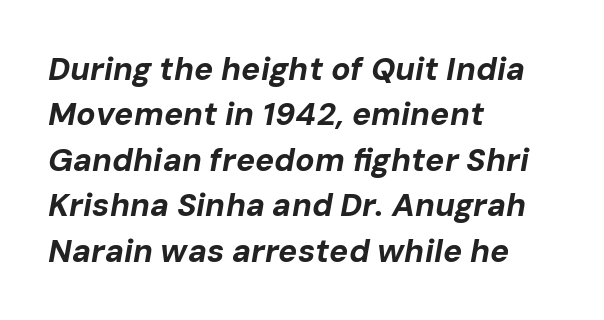
The image shows 32 px bold type, italic (leaning right); set left-aligned, normal line spacing (1.42x), normal letter spacing, not underlined; low stroke contrast and a medium x-height.
